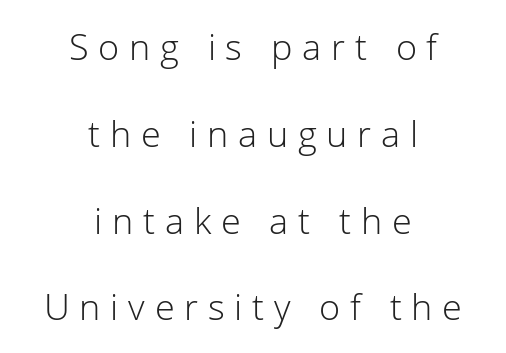
The letters look calm and open, with moderate or lighter stems. Serifs: no, the terminals of the letterforms are clean. Each new line begins a long way beneath the previous one. Compared with a flush-left layout, this one balances lines on the center instead.
